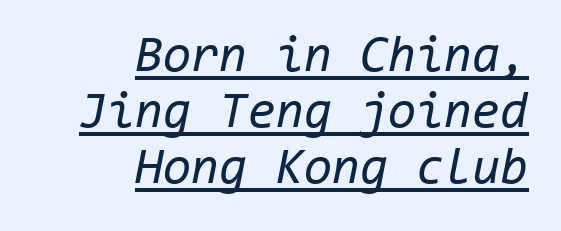
{"italic": "yes", "lean": "right", "slant_degrees": 11, "bold": "no", "weight": "regular", "width": "normal", "stroke_contrast": "low", "x_height": "medium", "monospaced": "yes", "underline": "yes", "align": "right", "line_spacing": "tight", "line_spacing_ratio": 1.1, "letter_spacing": "normal", "letter_spacing_em": 0.0, "glyph_px": 51}
